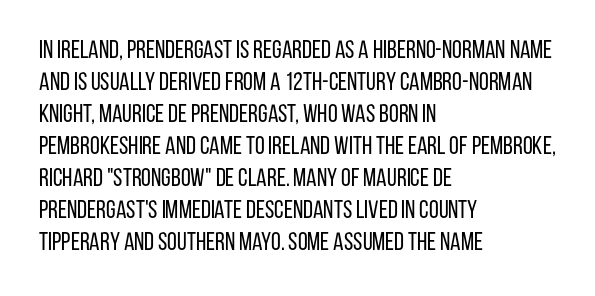
Glance below the letters and you will spot only blank space. The weight tops out at a normal text grade. Teacher's note: observe the even left margin — that is flush-left alignment. Interline gaps are of average width in this sample. In terms of posture, this sample is upright.
